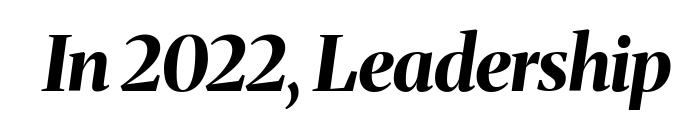
The image shows 75 px bold type, italic (leaning right); set normal letter spacing, not underlined; medium stroke contrast and a medium x-height.
